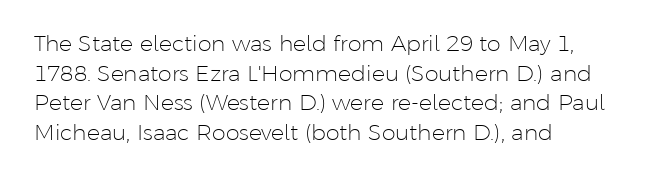
{"italic": "no", "bold": "no", "underline": "no", "align": "left", "line_spacing": "normal", "line_spacing_ratio": 1.35, "letter_spacing": "normal", "letter_spacing_em": 0.0, "glyph_px": 22}
